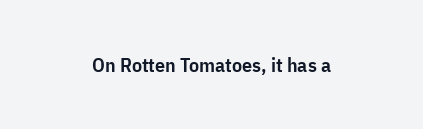
Q: Is the text bold? A: Semi-bold.
Q: Is the text italic (slanted)? A: No, it is upright.
Q: Is the text underlined? A: No.
Q: How is the paragraph aligned? A: Centered.
Q: Is the spacing between letters normal or unusually wide? A: Normal.
